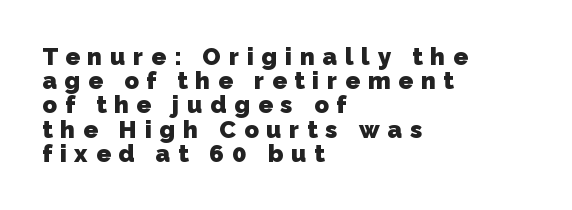
A clean baseline with only descenders dipping below it. If you measured baseline to baseline, you'd find a short distance. Caption: expanded tracking, letters set apart. Strokes here are thick enough to call this a true bold. Typeset ragged right — the left edge is the straight one.
